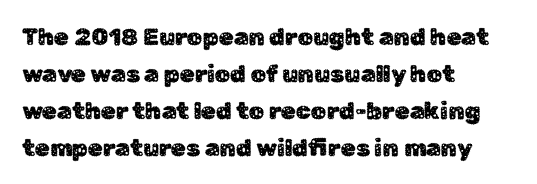
The image shows 24 px text type, upright; set left-aligned, normal line spacing (1.54x), normal letter spacing, not underlined.
